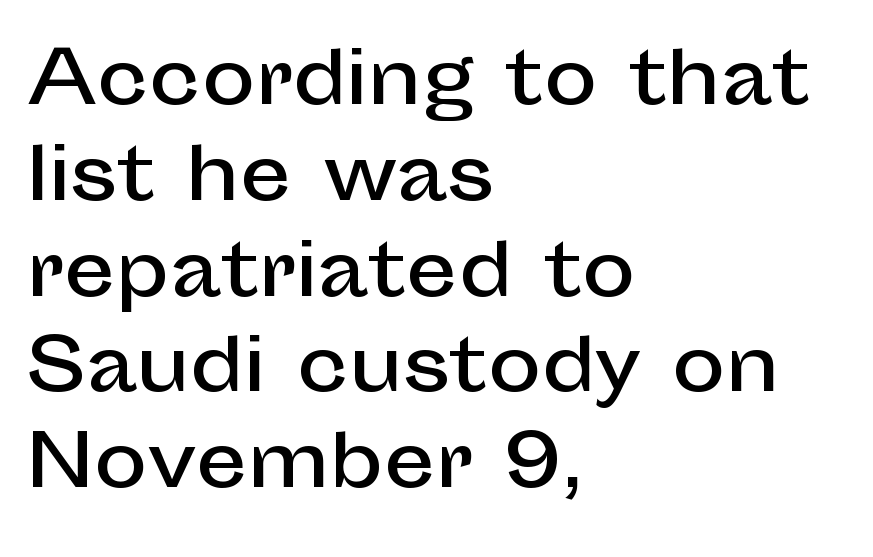
The letters stand straight up with perfectly vertical stems. Note the varied advance widths — an 'i' is clearly narrower than an 'm'. Left-aligned paragraph, ragged on the right. In terms of letterspacing, this is plain default setting. Successive baselines arrive at the customary interval. Clear beneath every line of the passage.
